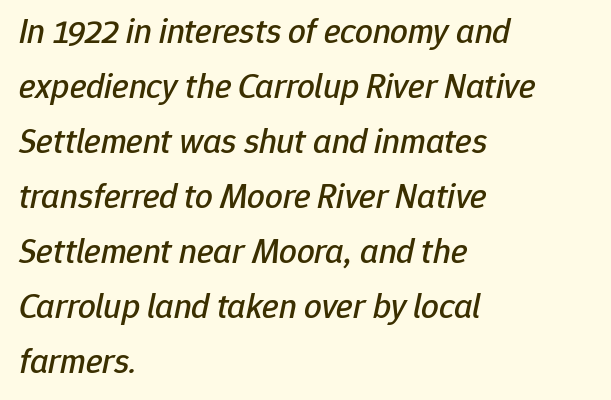
Just letters on the line, the space beneath them empty. The whole block is typeset with a tilt. The rendering uses a moderate line-height, typical for paragraphs. Does the copy run flush right? No — it runs flush left.
